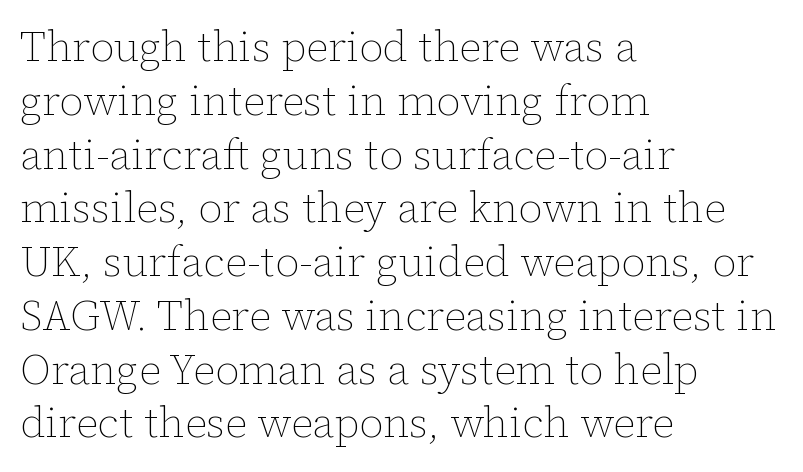
{"italic": "no", "bold": "no", "weight": "thin", "width": "normal", "stroke_contrast": "low", "x_height": "medium", "monospaced": "no", "underline": "no", "align": "left", "line_spacing": "normal", "line_spacing_ratio": 1.28, "letter_spacing": "normal", "letter_spacing_em": 0.0, "glyph_px": 42}
